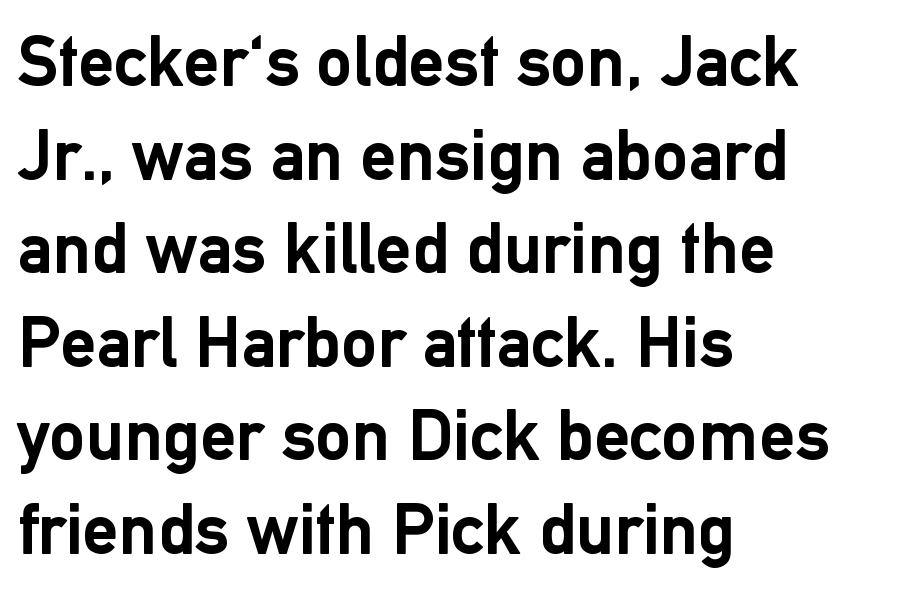
Layout note: lines flush left. Is there any slant? The stems are plumb. Observe the ordinary spacing: letters are neighbours, not strangers. Does the type have serifs? No, each stem ends abruptly. Unmarked baselines from the first word to the last. Is the type bold? Yes — the strokes are clearly thick and heavy.
